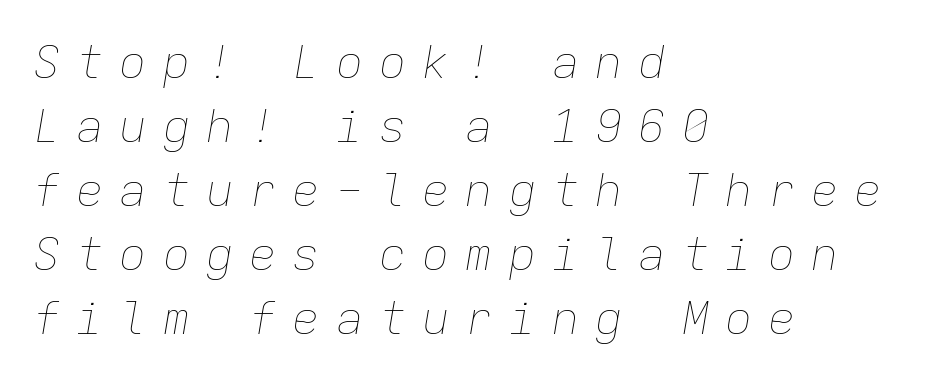
The image shows 46 px thin type, italic (leaning right), monospaced; set left-aligned, normal line spacing (1.39x), unusually wide letter spacing (+0.34 em), not underlined; low stroke contrast and a medium x-height.
